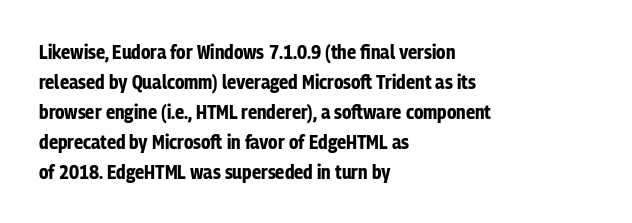
Q: Is the text bold? A: Yes.
Q: Is the text italic (slanted)? A: No, it is upright.
Q: Is the text underlined? A: No.
Q: How is the paragraph aligned? A: Left-aligned.
Q: Is the spacing between letters normal or unusually wide? A: Normal.
Q: Is the spacing between lines tight, normal or loose? A: Normal.
